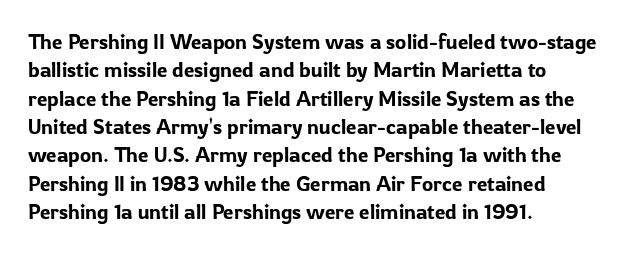
The image shows 21 px text type, upright; set left-aligned, normal line spacing (1.35x), normal letter spacing, not underlined.
